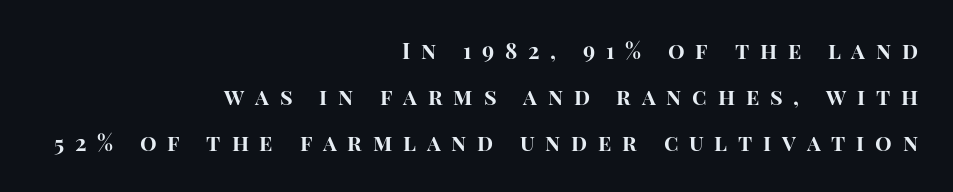
Q: Is the text bold? A: Yes.
Q: Is the text italic (slanted)? A: No, it is upright.
Q: Is the text underlined? A: No.
Q: How is the paragraph aligned? A: Right-aligned.
Q: Is the spacing between letters normal or unusually wide? A: Unusually wide.
Q: Is the spacing between lines tight, normal or loose? A: Loose.
